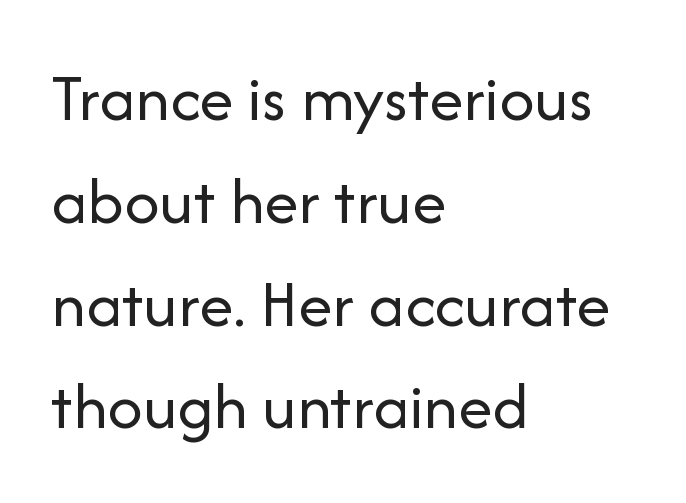
The image shows 69 px regular-weight sans-serif type, upright; set left-aligned, normal line spacing (1.49x), normal letter spacing, not underlined; low stroke contrast and a medium x-height.
